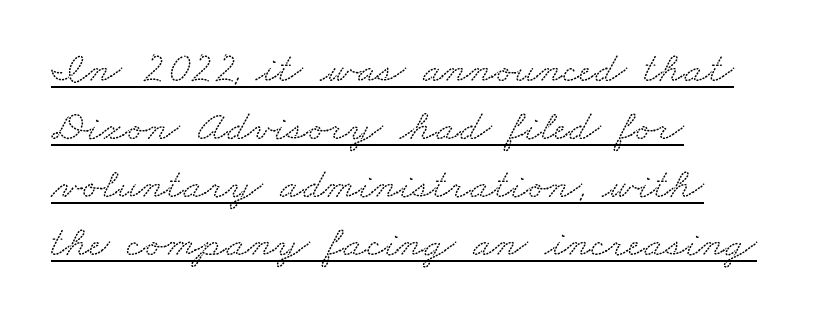
{"width": "wide", "stroke_contrast": "low", "x_height": "small", "monospaced": "no", "underline": "yes", "align": "left", "line_spacing": "normal", "line_spacing_ratio": 1.32, "letter_spacing": "normal", "letter_spacing_em": 0.0, "glyph_px": 44}
